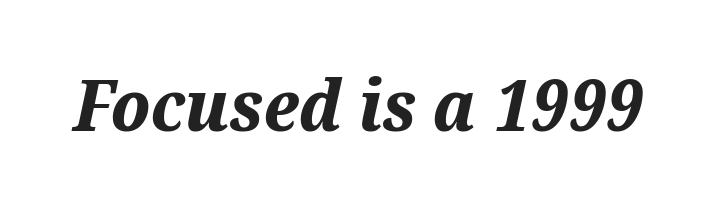
{"italic": "yes", "lean": "right", "slant_degrees": 12, "bold": "yes", "weight": "bold", "width": "normal", "stroke_contrast": "medium", "x_height": "medium", "monospaced": "no", "underline": "no", "letter_spacing": "normal", "letter_spacing_em": 0.0, "glyph_px": 72}
